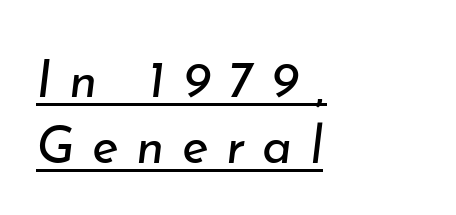
Q: Is the text bold? A: No.
Q: Is the text italic (slanted)? A: Yes, it leans right by about 7 degrees.
Q: Is the text underlined? A: Yes.
Q: How is the paragraph aligned? A: Left-aligned.
Q: Is the spacing between letters normal or unusually wide? A: Unusually wide.
Q: Is the spacing between lines tight, normal or loose? A: Normal.
Q: Width (condensed, normal, or wide)? A: Normal.
Q: Stroke contrast? A: Low.
Q: x-height? A: Small.
Q: Monospaced? A: No.
